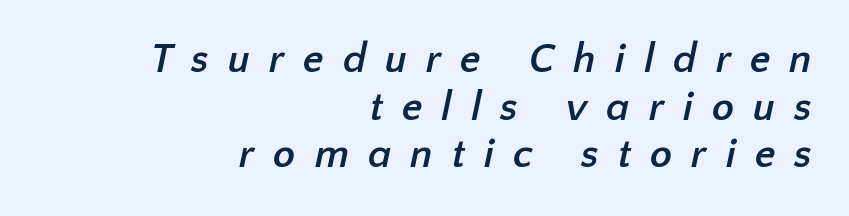
Looks like regular typesetting: each glyph gets only the width it needs. The lines are quadded right. Display-style spreading of the glyphs; the letterfit is very open. Examine the stroke ends and you'll find no serifs.
